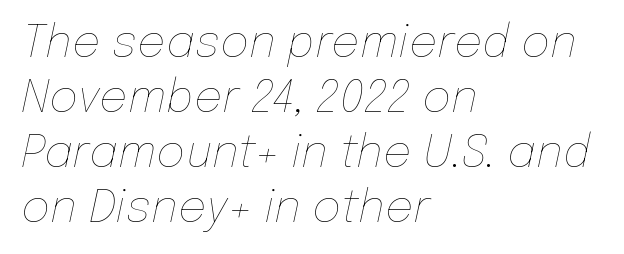
The image shows 45 px thin type, italic (leaning right); set left-aligned, line spacing 1.22x, normal letter spacing, not underlined; low stroke contrast and a medium x-height.
